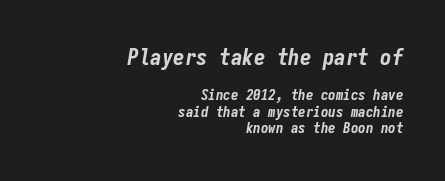
Q: Is the text bold? A: Yes.
Q: Is the text italic (slanted)? A: Yes, it leans right by about 9 degrees.
Q: Is the text underlined? A: No.
Q: How is the paragraph aligned? A: Right-aligned.
Q: Is the spacing between letters normal or unusually wide? A: Normal.
Q: Is the spacing between lines tight, normal or loose? A: Tight.
Q: Which block of text is set in a larger size, the first (top) or the second (bottom)? A: The first (top) one.
